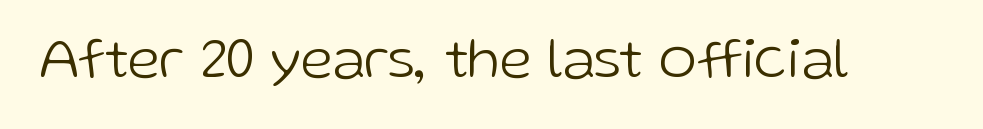
Q: Is the text bold? A: No.
Q: Is the text italic (slanted)? A: No, it is upright.
Q: Is the typeface a serif or a sans-serif typeface? A: Sans-serif.
Q: Is the text underlined? A: No.
Q: Is the spacing between letters normal or unusually wide? A: Normal.
Q: Width (condensed, normal, or wide)? A: Normal.
Q: Stroke contrast? A: Low.
Q: x-height? A: Medium.
Q: Monospaced? A: No.
